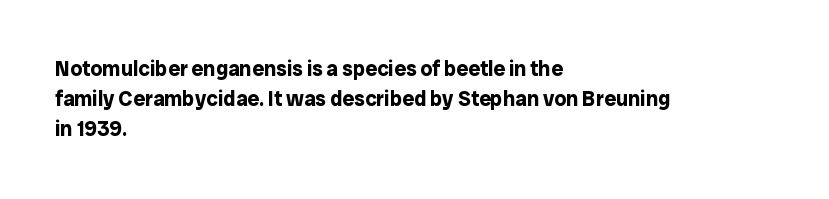
The font's upright variant was chosen for this text. These lines keep a tight, regular rhythm from letter to letter. Notice how thick the strokes are: this is what a full bold looks like. These lines sit exactly where default settings would place them.
